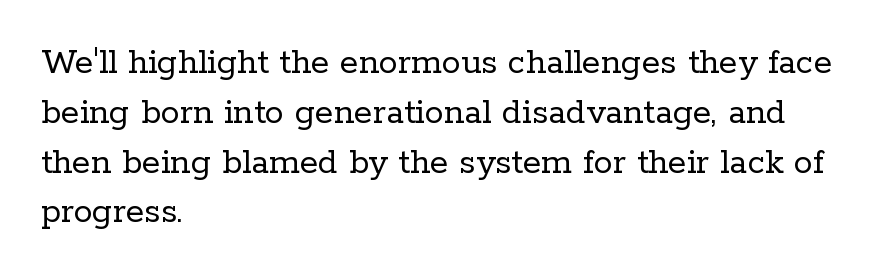
Compared with a centered layout, this one pins lines to the left instead. Tall strokes in this sample are plumb rather than angled. Each word holds together tightly as a unit, with standard inter-letter gaps. Looks like regular typesetting: each glyph gets only the width it needs.
